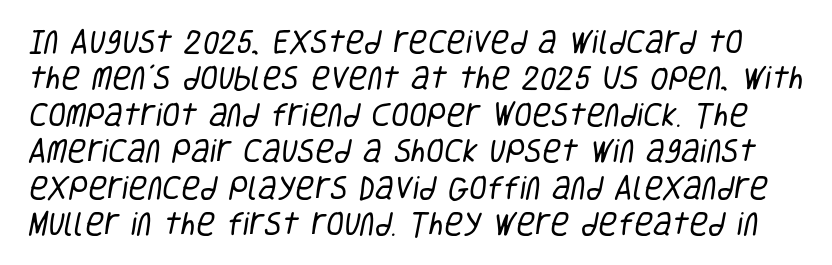
Check the space under the baseline: it is left empty. No chunkiness to these letters — they're not bold. The rendering keeps characters at their native spacing. A normal amount of white space separates one row of letters from the next.
